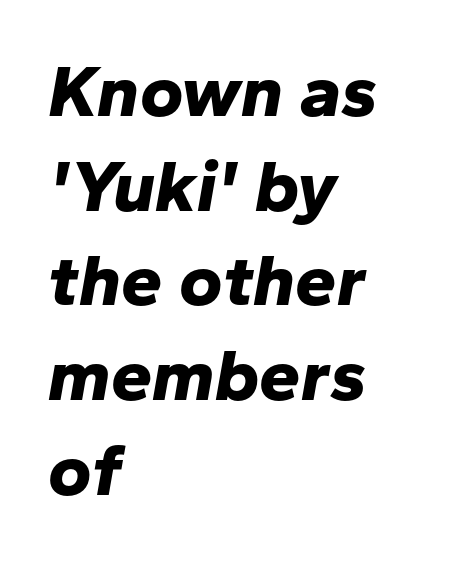
The image shows 74 px bold type, italic (leaning right); set left-aligned, normal line spacing (1.28x), normal letter spacing, not underlined; low stroke contrast and a medium x-height.
